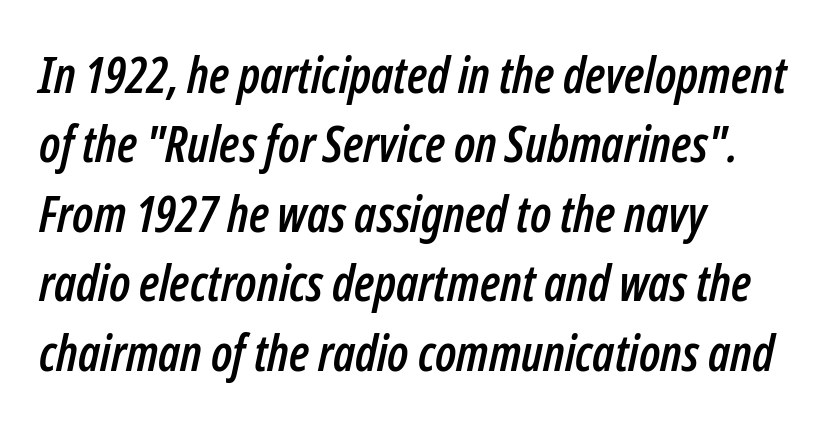
The image shows 50 px condensed type, italic (leaning right); set left-aligned, normal line spacing (1.39x), normal letter spacing, not underlined; low stroke contrast and a medium x-height.
